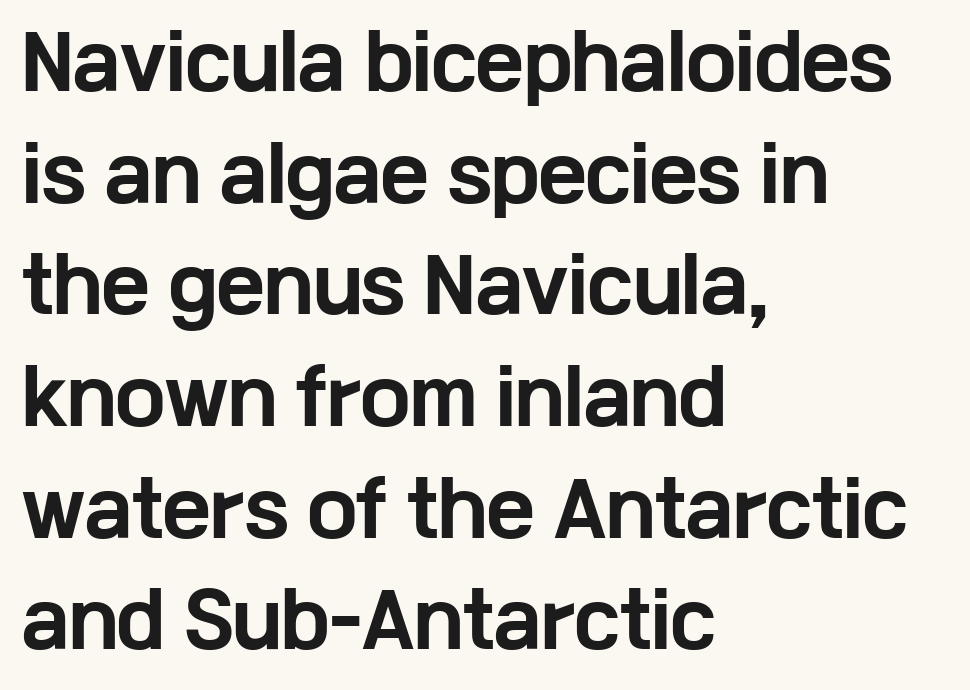
This is heavy type, rendered in bold. No extra tracking has been applied to these lines. Proportional: the letters do not fall into vertical columns. Quick note: interline space is typical. Rendered with straight, roman letterforms.
